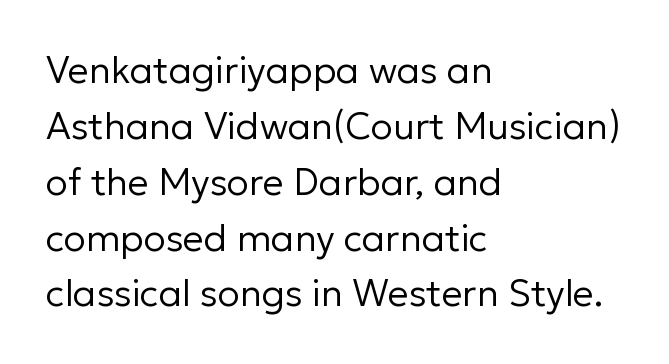
The image shows 37 px regular-weight sans-serif type, upright; set left-aligned, normal line spacing (1.51x), normal letter spacing, not underlined; low stroke contrast and a medium x-height.
